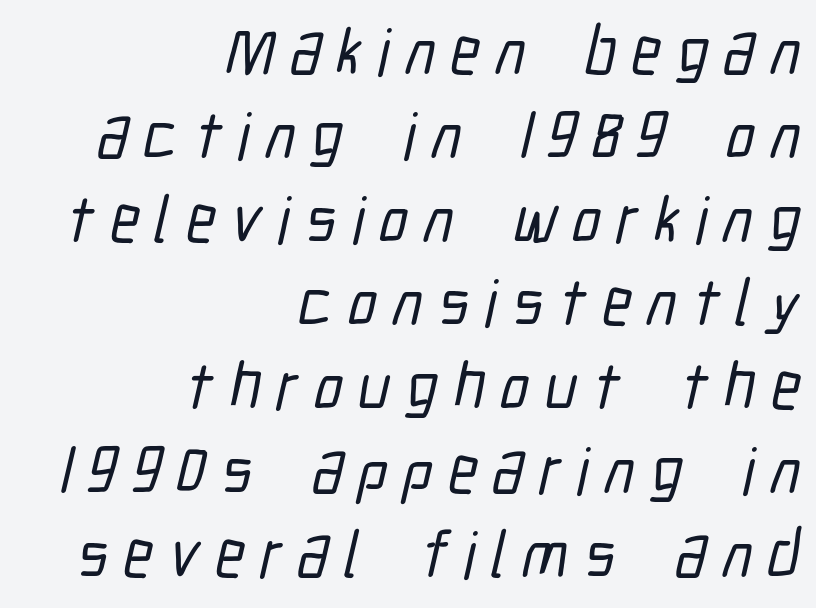
Short and long lines alike share a common ending point at right. Proportional: the letters do not fall into vertical columns. The glyphs are unaccompanied by any horizontal stroke below them. In terms of leading, this rendering sits right in the middle.
